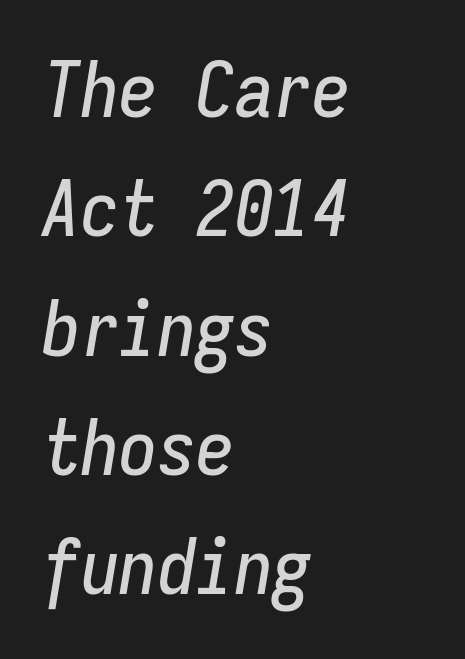
Letter spacing: default. The space between consecutive lines is moderate. Is the type slanted? Yes — the strokes lean at a clear angle. The compositor pushed each line to the left boundary.
